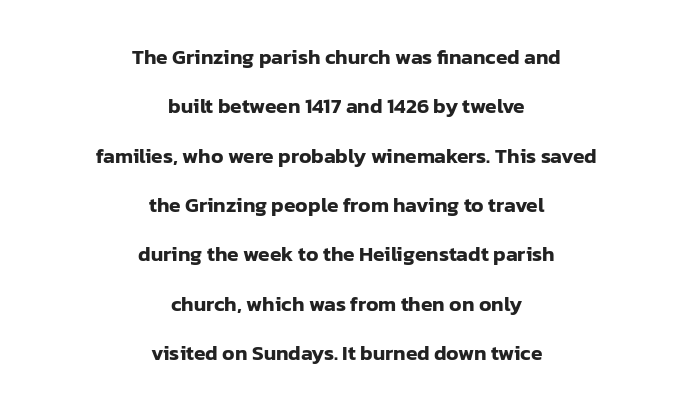
Q: Is the text italic (slanted)? A: No, it is upright.
Q: Is the text underlined? A: No.
Q: How is the paragraph aligned? A: Centered.
Q: Is the spacing between letters normal or unusually wide? A: Normal.
Q: Is the spacing between lines tight, normal or loose? A: Loose.
